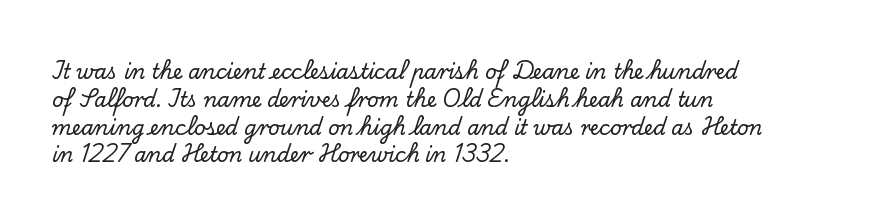
The image shows 20 px text type; set left-aligned, normal line spacing (1.39x), normal letter spacing, not underlined.
